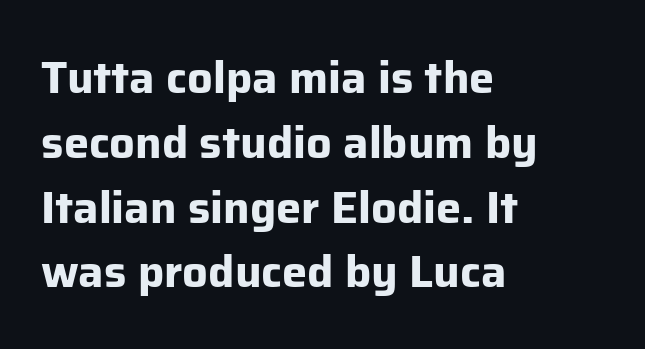
Q: Is the text bold? A: Yes.
Q: Is the text italic (slanted)? A: No, it is upright.
Q: Is the typeface a serif or a sans-serif typeface? A: Sans-serif.
Q: Is the text underlined? A: No.
Q: How is the paragraph aligned? A: Left-aligned.
Q: Is the spacing between letters normal or unusually wide? A: Normal.
Q: Is the spacing between lines tight, normal or loose? A: Normal.
Q: Width (condensed, normal, or wide)? A: Normal.
Q: Stroke contrast? A: Low.
Q: x-height? A: Medium.
Q: Monospaced? A: No.
